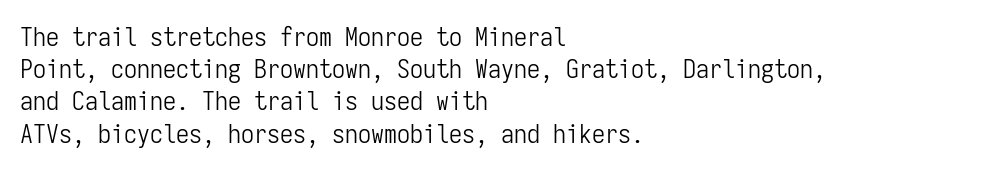
Q: Is the text bold? A: No.
Q: Is the text italic (slanted)? A: No, it is upright.
Q: Is the text underlined? A: No.
Q: How is the paragraph aligned? A: Left-aligned.
Q: Is the spacing between letters normal or unusually wide? A: Normal.
